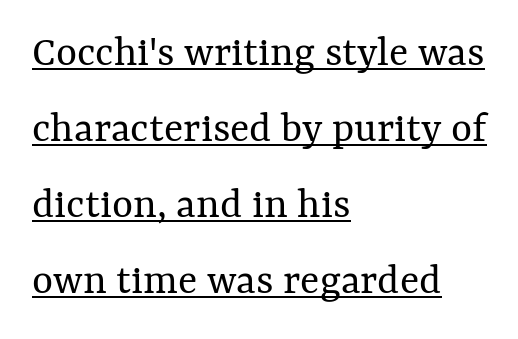
The image shows 45 px regular-weight type, upright; set left-aligned, normal line spacing (1.69x), normal letter spacing, underlined; medium stroke contrast and a medium x-height.
